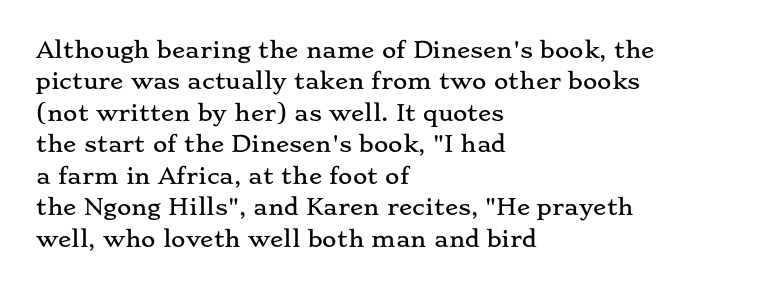
The image shows 22 px text type, upright; set left-aligned, normal line spacing (1.43x), normal letter spacing, not underlined.
